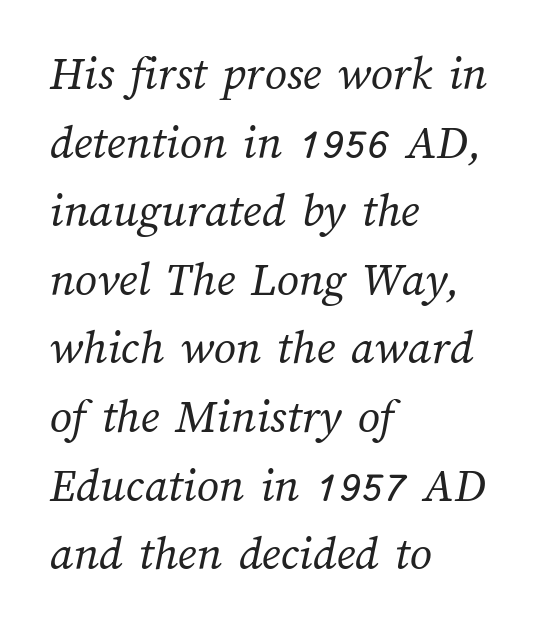
Q: Is the text bold? A: No.
Q: Is the text underlined? A: No.
Q: How is the paragraph aligned? A: Left-aligned.
Q: Is the spacing between letters normal or unusually wide? A: Normal.
Q: Is the spacing between lines tight, normal or loose? A: Normal.
Q: Width (condensed, normal, or wide)? A: Normal.
Q: Stroke contrast? A: Medium.
Q: x-height? A: Medium.
Q: Monospaced? A: No.
